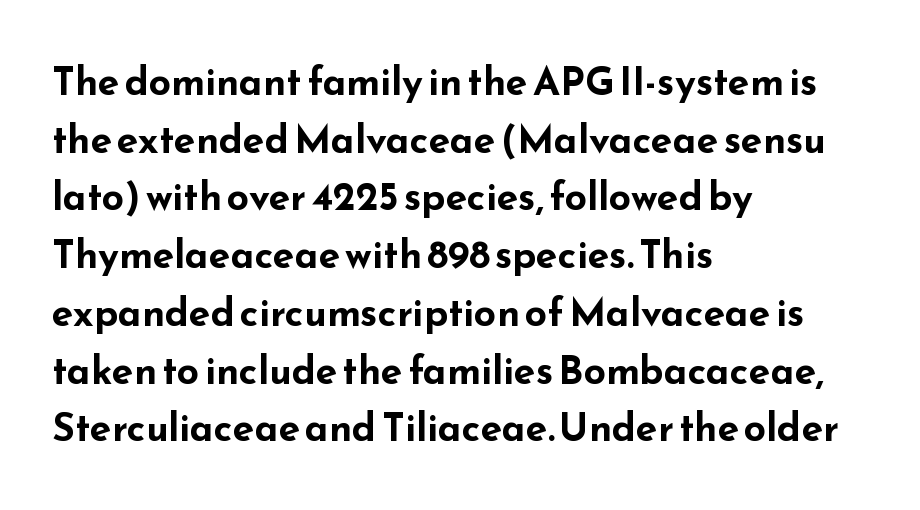
Q: Is the text bold? A: Yes.
Q: Is the text italic (slanted)? A: No, it is upright.
Q: Is the typeface a serif or a sans-serif typeface? A: Sans-serif.
Q: Is the text underlined? A: No.
Q: How is the paragraph aligned? A: Left-aligned.
Q: Is the spacing between letters normal or unusually wide? A: Normal.
Q: Is the spacing between lines tight, normal or loose? A: Normal.
Q: Width (condensed, normal, or wide)? A: Wide.
Q: Stroke contrast? A: Low.
Q: x-height? A: Small.
Q: Monospaced? A: No.
